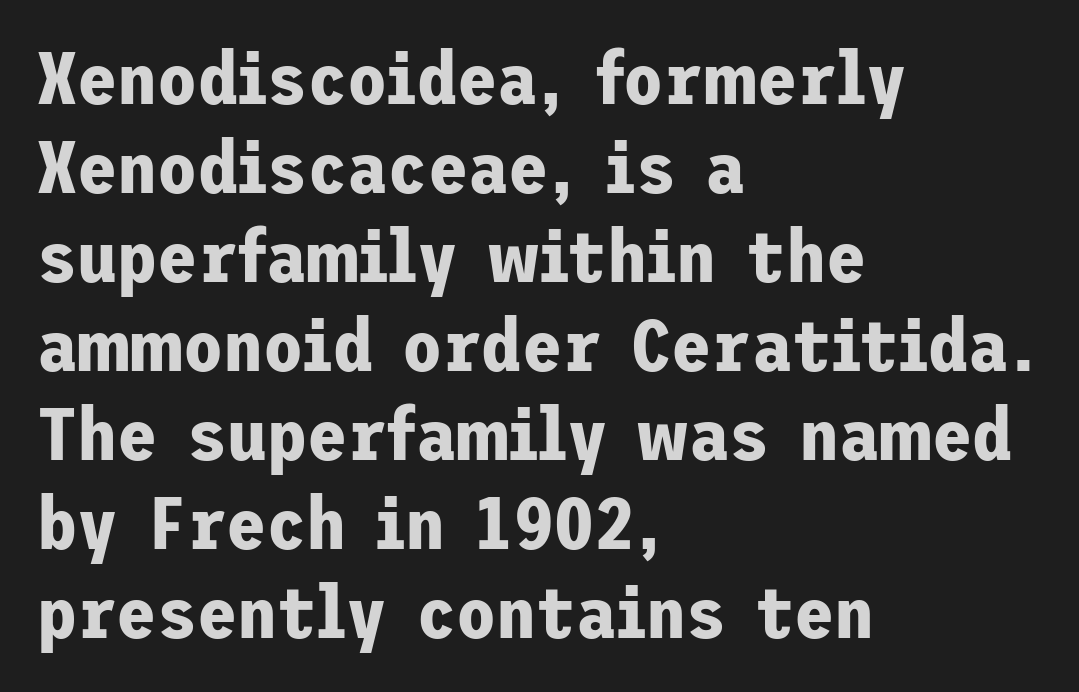
The image shows 73 px bold sans-serif type, upright; set left-aligned, line spacing 1.22x, normal letter spacing, not underlined; low stroke contrast and a medium x-height.
